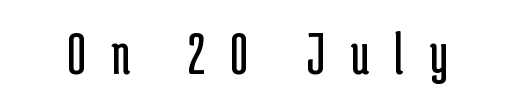
The image shows 61 px regular-weight, condensed sans-serif type, upright; set unusually wide letter spacing (+0.41 em), not underlined; low stroke contrast and a medium x-height.
